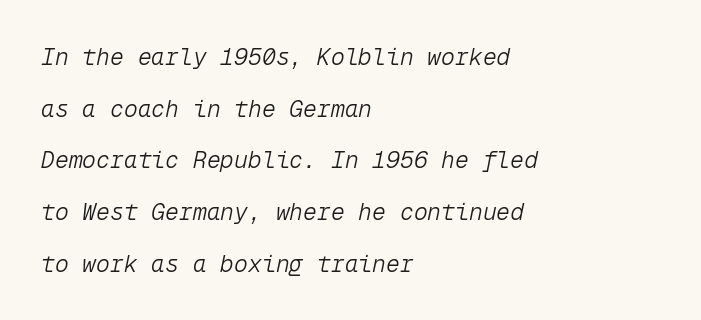
Q: Is the text bold? A: No.
Q: Is the text italic (slanted)? A: Yes, it leans right by about 12 degrees.
Q: Is the text underlined? A: No.
Q: How is the paragraph aligned? A: Left-aligned.
Q: Is the spacing between letters normal or unusually wide? A: Normal.
Q: Is the spacing between lines tight, normal or loose? A: Loose.
